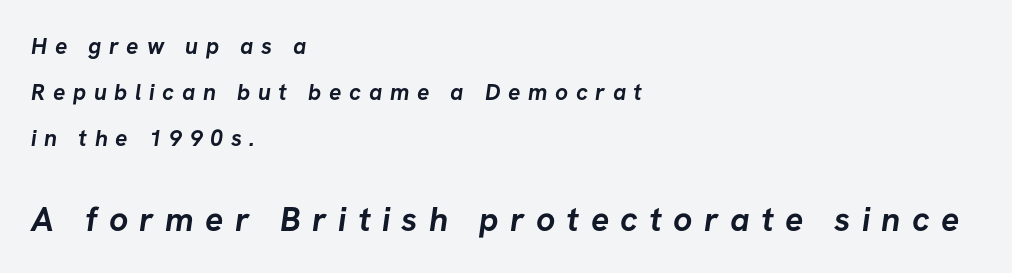
Q: Is the text bold? A: Yes.
Q: Is the typeface a serif or a sans-serif typeface? A: Sans-serif.
Q: Is the text underlined? A: No.
Q: How is the paragraph aligned? A: Left-aligned.
Q: Is the spacing between letters normal or unusually wide? A: Unusually wide.
Q: Is the spacing between lines tight, normal or loose? A: Loose.
Q: Which block of text is set in a larger size, the first (top) or the second (bottom)? A: The second (bottom) one.
Q: Width (condensed, normal, or wide)? A: Normal.
Q: Stroke contrast? A: Low.
Q: x-height? A: Medium.
Q: Monospaced? A: No.
